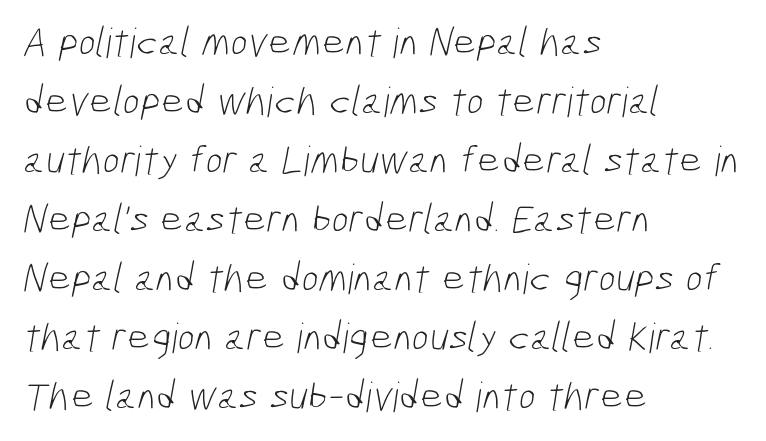
{"serif": "no", "bold": "no", "weight": "light", "width": "condensed", "stroke_contrast": "low", "x_height": "medium", "monospaced": "no", "underline": "no", "align": "left", "line_spacing": "normal", "line_spacing_ratio": 1.44, "letter_spacing": "normal", "letter_spacing_em": 0.0, "glyph_px": 41}
